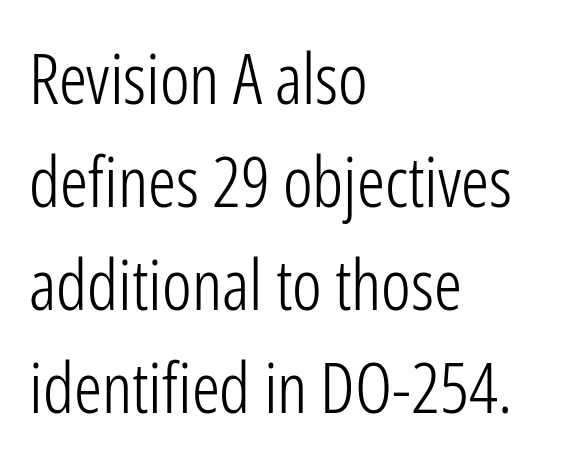
The image shows 70 px light, condensed sans-serif type, upright; set left-aligned, normal line spacing (1.47x), normal letter spacing, not underlined; low stroke contrast and a medium x-height.
